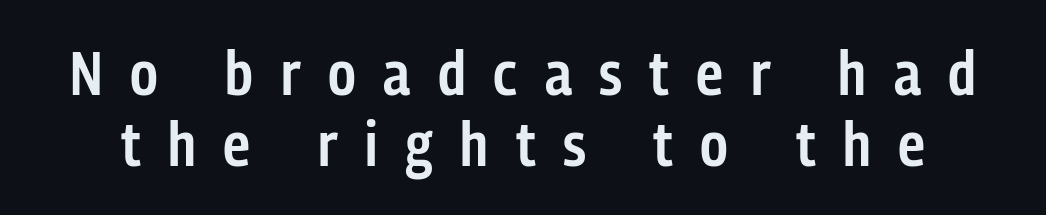
If you drew a line through each stem, it would be perfectly vertical. Characters follow at a spacing far wider than the type designer built in. Rule under the text: the space is simply empty. Examine the stroke ends and you'll find no serifs. The typesetting leans somewhat heavy: a semibold.
